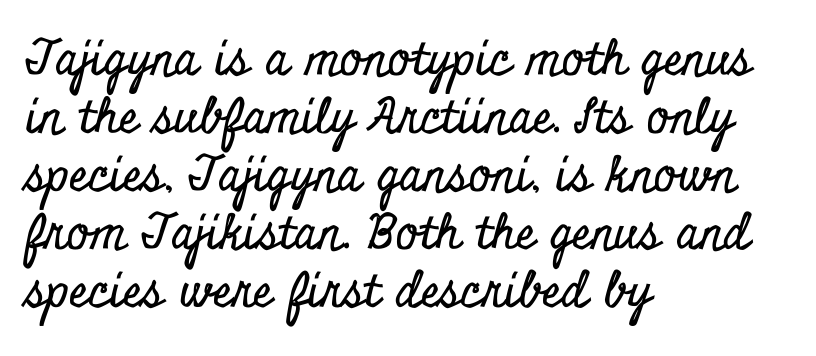
The image shows 48 px condensed serif type; set left-aligned, line spacing 1.21x, normal letter spacing, not underlined; low stroke contrast and a small x-height.
